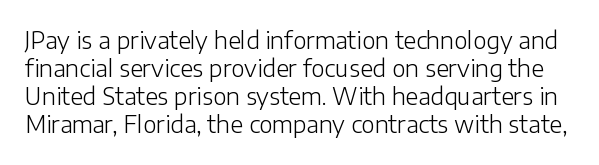
Q: Is the text bold? A: No.
Q: Is the text italic (slanted)? A: No, it is upright.
Q: Is the text underlined? A: No.
Q: Is the spacing between letters normal or unusually wide? A: Normal.
